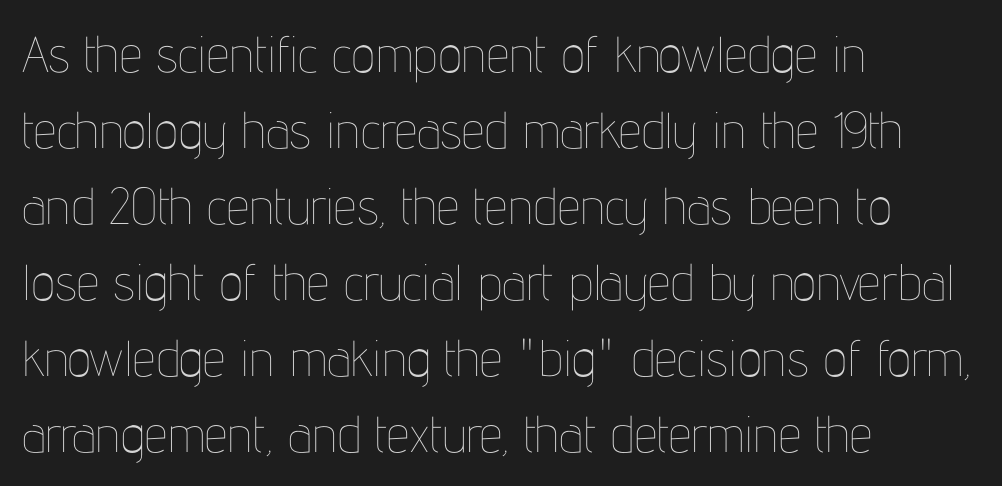
The image shows 51 px thin, condensed type, upright; set left-aligned, normal line spacing (1.49x), normal letter spacing, not underlined; low stroke contrast and a medium x-height.
